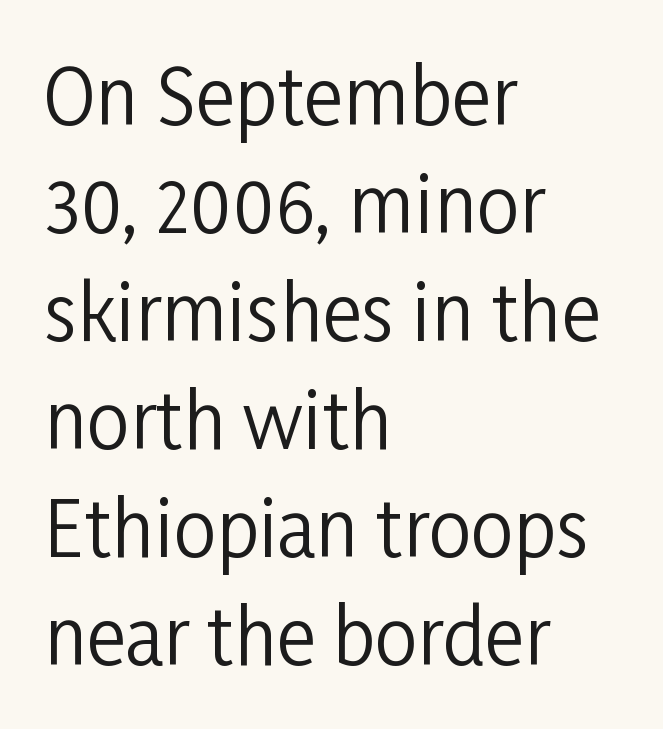
The image shows 76 px regular-weight, condensed sans-serif type, upright; set left-aligned, normal line spacing (1.42x), normal letter spacing, not underlined; low stroke contrast and a medium x-height.
